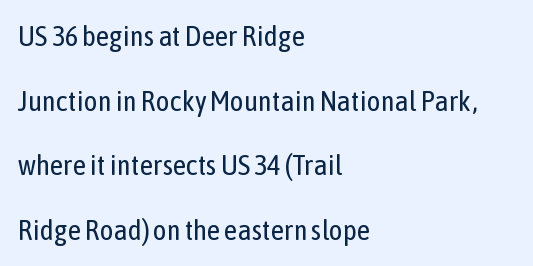
Quick note: not italic, upright. These lines are rendered in a variable-pitch font. Words float on clear page, feet unadorned. Notice how the passage keeps a crisp vertical edge on the left only.
